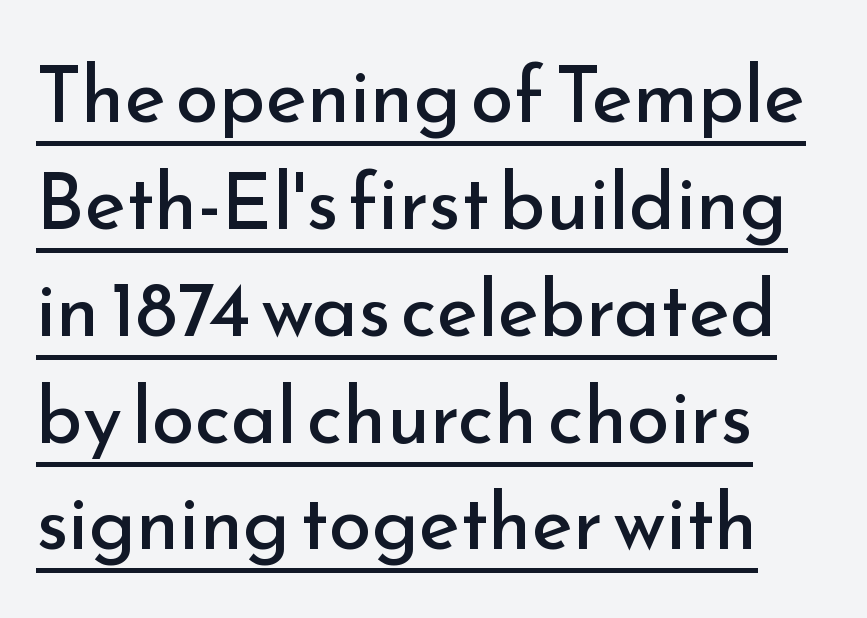
Q: Is the text bold? A: No.
Q: Is the text italic (slanted)? A: No, it is upright.
Q: Is the typeface a serif or a sans-serif typeface? A: Sans-serif.
Q: Is the text underlined? A: Yes.
Q: Is the spacing between letters normal or unusually wide? A: Normal.
Q: Is the spacing between lines tight, normal or loose? A: Normal.
Q: Width (condensed, normal, or wide)? A: Normal.
Q: Stroke contrast? A: Low.
Q: x-height? A: Small.
Q: Monospaced? A: No.
